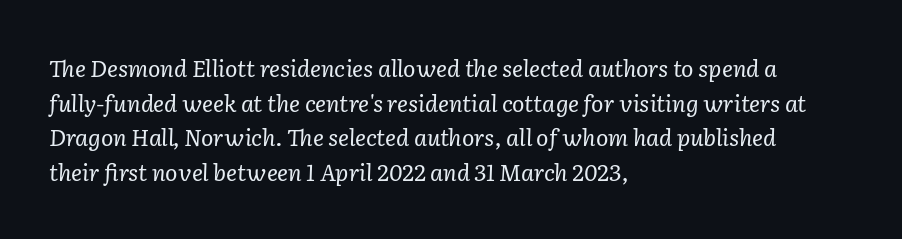
How are the letters spaced? Ordinarily, with no added tracking. Anything drawn beneath the words? Only blank space. Casual observation: everything's shoved over to the left. Stems and bowls with no extra thickness — not bold. The lettering tilts uniformly, giving the passage an italic look. Honestly, the row spacing looks completely unremarkable.
